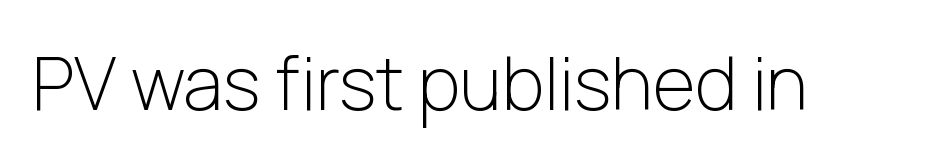
The image shows 73 px light sans-serif type, upright; set normal letter spacing, not underlined; low stroke contrast and a medium x-height.
